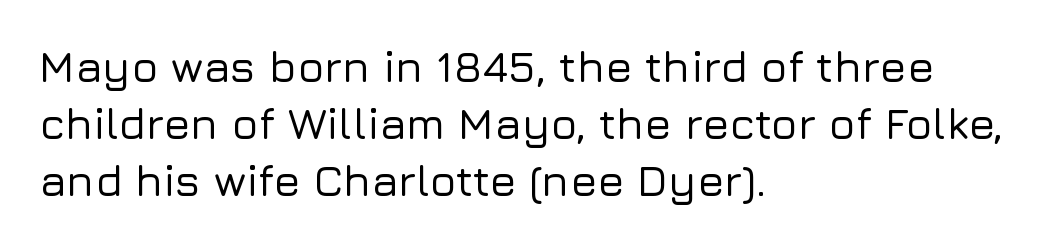
{"serif": "no", "italic": "no", "width": "normal", "stroke_contrast": "low", "x_height": "medium", "monospaced": "no", "underline": "no", "align": "left", "line_spacing": "normal", "line_spacing_ratio": 1.3, "letter_spacing": "normal", "letter_spacing_em": 0.0, "glyph_px": 44}
